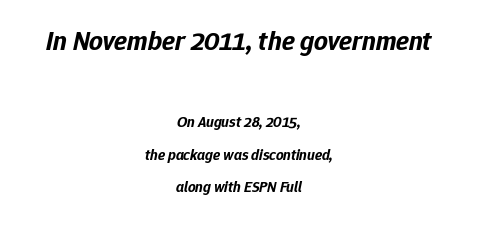
The image shows 27 px bold type, italic (leaning right); set centered, loose line spacing (2.19x), normal letter spacing, not underlined; the first (top) block is 1.8x larger.
